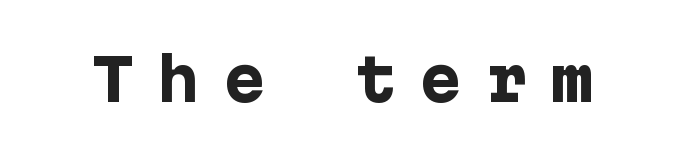
{"serif": "no", "italic": "no", "bold": "yes", "weight": "heavy", "width": "normal", "stroke_contrast": "low", "x_height": "medium", "underline": "no", "letter_spacing": "wide", "letter_spacing_em": 0.4, "glyph_px": 57}
